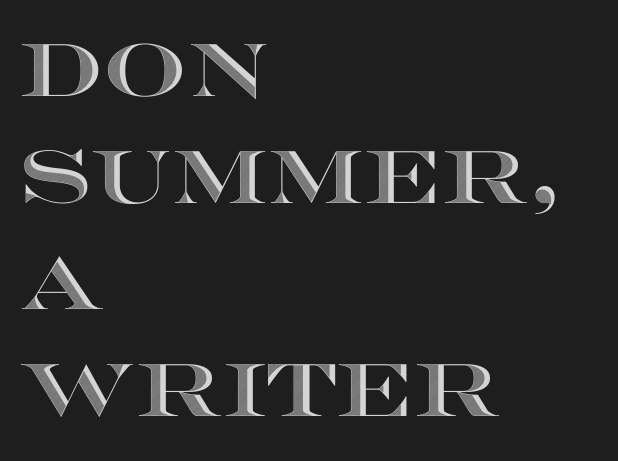
Q: Is the text italic (slanted)? A: No, it is upright.
Q: Is the text underlined? A: No.
Q: How is the paragraph aligned? A: Left-aligned.
Q: Is the spacing between letters normal or unusually wide? A: Normal.
Q: Is the spacing between lines tight, normal or loose? A: Normal.
Q: Width (condensed, normal, or wide)? A: Wide.
Q: x-height? A: Large.
Q: Monospaced? A: No.
